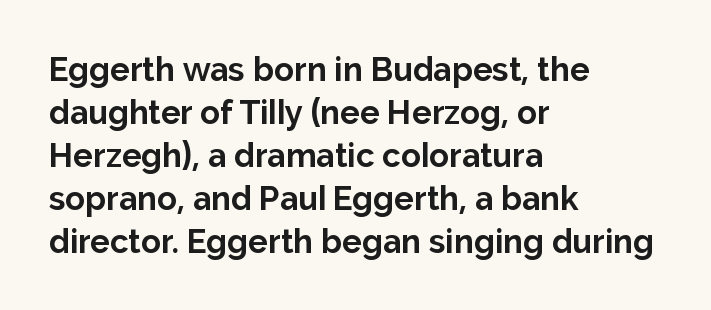
Layout note: lines flush left. Strokes here are thick enough to call this a true bold. The font family rendered here belongs to the sans-serif group. The area under the type is left untouched.
